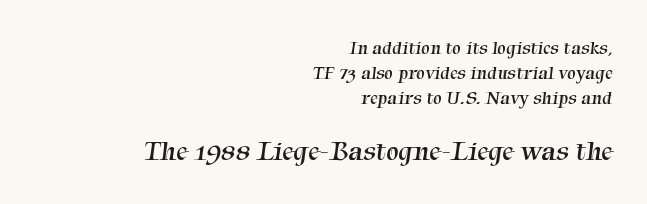
Varying glyph widths throughout — classic text-font behaviour. Characters follow at the spacing the type designer built in. Letterform terminals end in serifs throughout the passage. Is there much room between lines? A standard amount, neither cramped nor airy.
